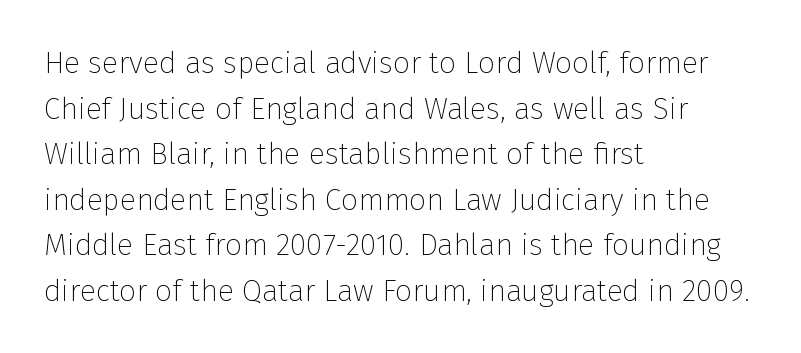
How would I describe the line gaps? Plain and ordinary. The strokes are not fattened; the text isn't bold. Characters remain perfectly vertical along every line. Are there feet on the stems? There aren't — it's a sans. The passage shown is not underscored anywhere. How are the letters spaced? Ordinarily, with no added tracking.
